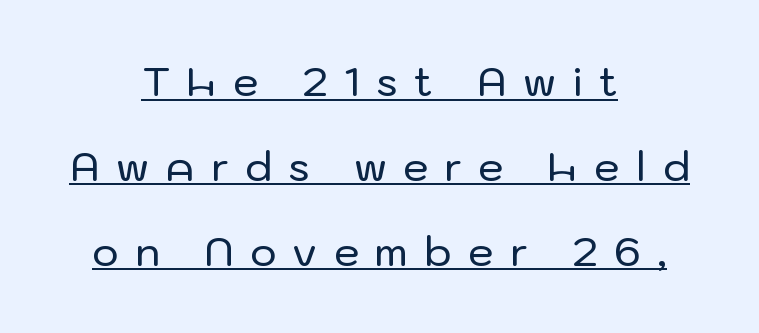
Q: Is the text italic (slanted)? A: No, it is upright.
Q: Is the typeface a serif or a sans-serif typeface? A: Sans-serif.
Q: Is the text underlined? A: Yes.
Q: How is the paragraph aligned? A: Centered.
Q: Is the spacing between letters normal or unusually wide? A: Unusually wide.
Q: Is the spacing between lines tight, normal or loose? A: Loose.
Q: Width (condensed, normal, or wide)? A: Normal.
Q: Stroke contrast? A: Low.
Q: x-height? A: Medium.
Q: Monospaced? A: No.
